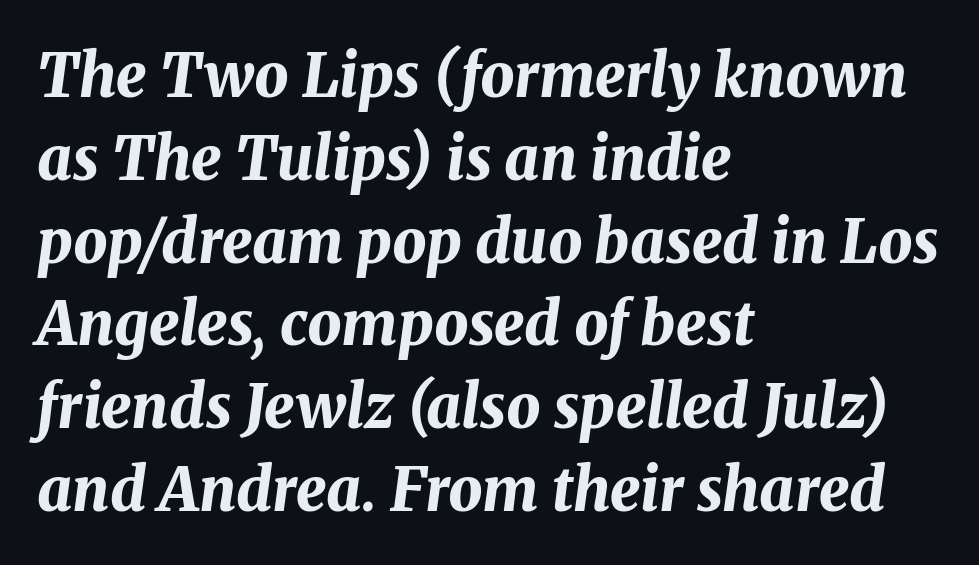
The image shows 60 px bold type, italic (leaning right); set left-aligned, normal line spacing (1.38x), normal letter spacing, not underlined; medium stroke contrast and a medium x-height.
